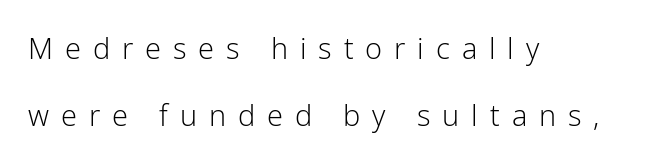
{"serif": "no", "italic": "no", "bold": "no", "weight": "light", "width": "normal", "stroke_contrast": "low", "x_height": "medium", "monospaced": "no", "underline": "no", "align": "left", "line_spacing": "loose", "line_spacing_ratio": 2.3, "letter_spacing": "wide", "letter_spacing_em": 0.41, "glyph_px": 29}
